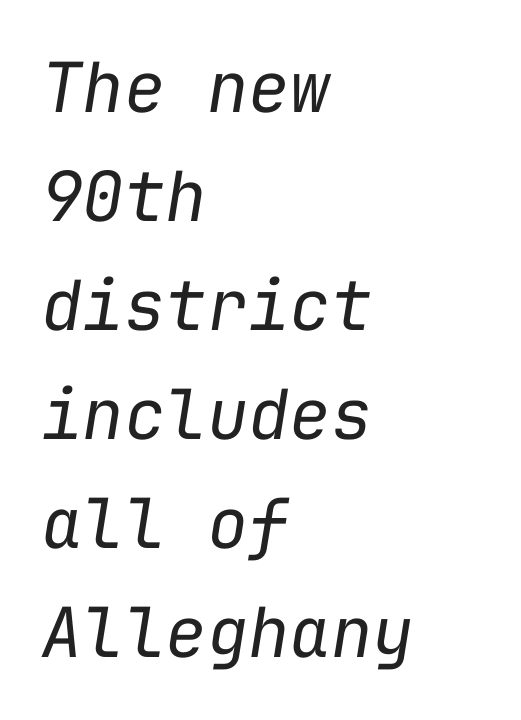
Q: Is the text bold? A: No.
Q: Is the text italic (slanted)? A: Yes, it leans right by about 9 degrees.
Q: Is the text underlined? A: No.
Q: How is the paragraph aligned? A: Left-aligned.
Q: Is the spacing between letters normal or unusually wide? A: Normal.
Q: Is the spacing between lines tight, normal or loose? A: Normal.
Q: Width (condensed, normal, or wide)? A: Normal.
Q: Stroke contrast? A: Low.
Q: x-height? A: Medium.
Q: Monospaced? A: Yes.
